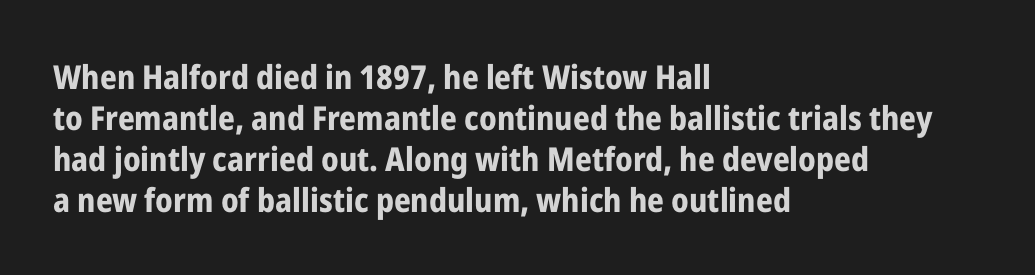
{"serif": "no", "italic": "no", "bold": "yes", "weight": "bold", "width": "condensed", "stroke_contrast": "low", "x_height": "medium", "monospaced": "no", "underline": "no", "align": "left", "line_spacing_ratio": 1.24, "letter_spacing": "normal", "letter_spacing_em": 0.0, "glyph_px": 33}
